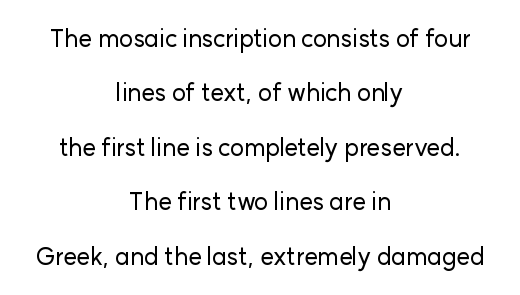
The image shows 24 px text type, upright; set centered, loose line spacing (2.27x), normal letter spacing, not underlined.
